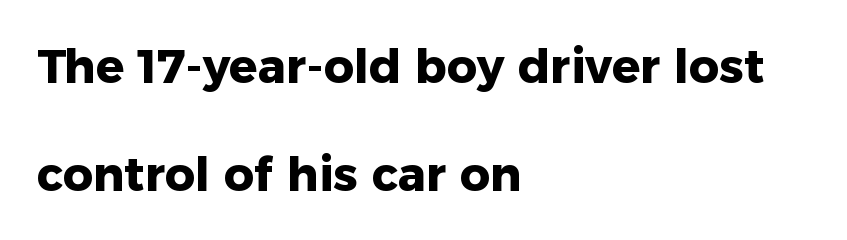
Q: Is the text bold? A: Yes.
Q: Is the text italic (slanted)? A: No, it is upright.
Q: Is the typeface a serif or a sans-serif typeface? A: Sans-serif.
Q: Is the text underlined? A: No.
Q: How is the paragraph aligned? A: Left-aligned.
Q: Is the spacing between letters normal or unusually wide? A: Normal.
Q: Is the spacing between lines tight, normal or loose? A: Loose.
Q: Width (condensed, normal, or wide)? A: Normal.
Q: Stroke contrast? A: Low.
Q: x-height? A: Medium.
Q: Monospaced? A: No.
